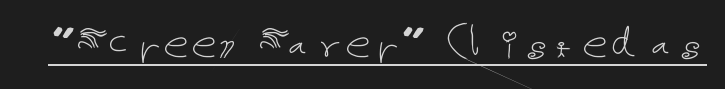
Q: Is the text bold? A: No.
Q: Is the text italic (slanted)? A: No, it is upright.
Q: Is the text underlined? A: Yes.
Q: Is the spacing between letters normal or unusually wide? A: Normal.
Q: Width (condensed, normal, or wide)? A: Normal.
Q: Stroke contrast? A: Low.
Q: x-height? A: Medium.
